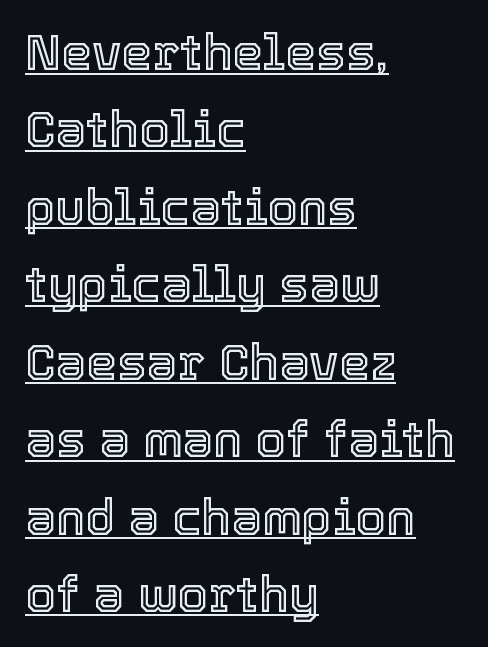
{"italic": "no", "width": "normal", "x_height": "medium", "monospaced": "no", "underline": "yes", "align": "left", "line_spacing": "normal", "line_spacing_ratio": 1.58, "letter_spacing": "normal", "letter_spacing_em": 0.0, "glyph_px": 49}
